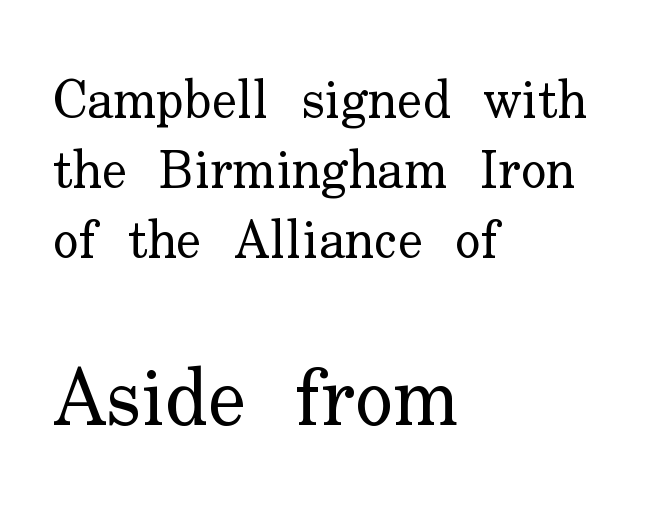
The image shows 80 px regular-weight serif type, upright; set left-aligned, normal line spacing (1.32x), normal letter spacing, not underlined; the second (bottom) block is 1.51x larger; low stroke contrast and a small x-height.
